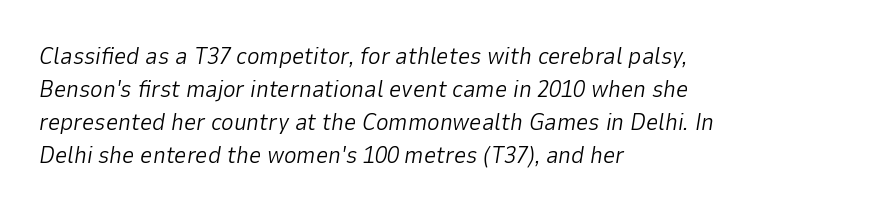
The image shows 24 px text type, italic (leaning right); set left-aligned, normal line spacing (1.37x), normal letter spacing, not underlined.
